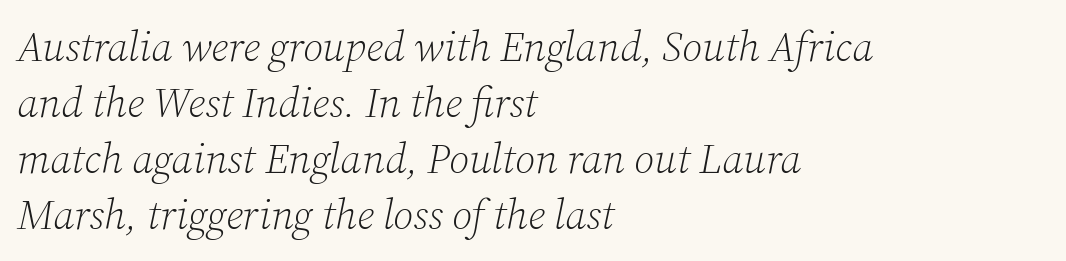
{"serif": "yes", "italic": "yes", "lean": "right", "slant_degrees": 12, "bold": "no", "weight": "light", "width": "normal", "stroke_contrast": "low", "x_height": "medium", "monospaced": "no", "underline": "no", "align": "left", "line_spacing": "normal", "line_spacing_ratio": 1.33, "letter_spacing": "normal", "letter_spacing_em": 0.0, "glyph_px": 42}
